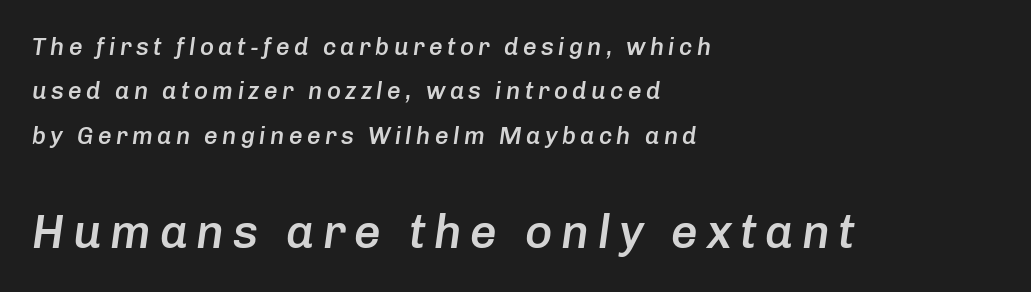
This sample has the flowing, uneven cadence of proportional lettering. If you drew a line through each stem, it would be angled. Top chunk: small. Bottom chunk: large. The rag falls on the right side of this text block. Beneath every word, the page is bare.
